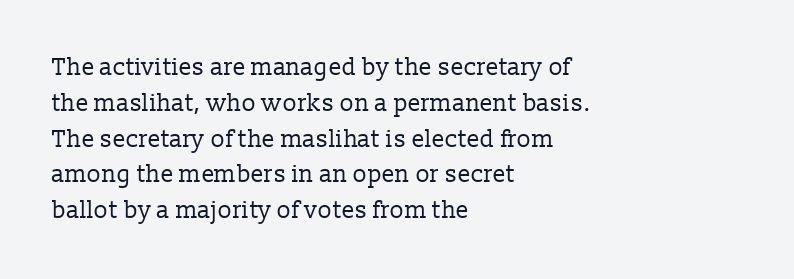
The setting favours the left margin, as ordinary paragraphs usually do. Upright lettering throughout. Letter spacing: default. No chunkiness to these letters — they're not bold.
